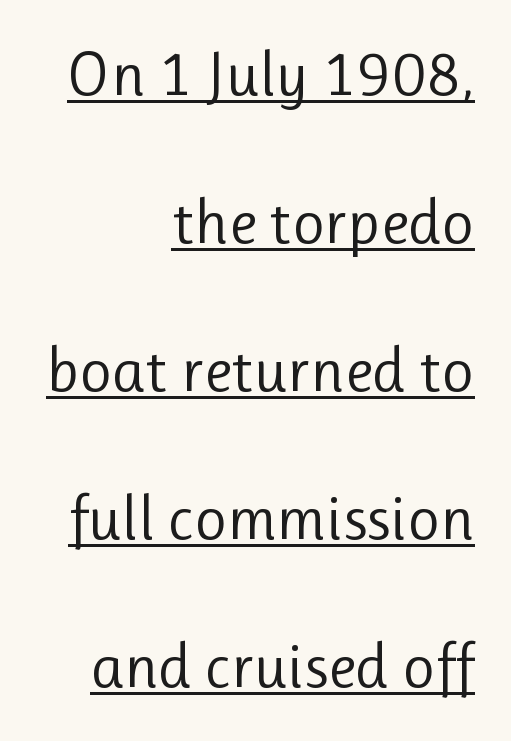
{"serif": "no", "italic": "no", "bold": "no", "weight": "regular", "width": "normal", "stroke_contrast": "low", "x_height": "medium", "monospaced": "no", "underline": "yes", "align": "right", "line_spacing": "loose", "line_spacing_ratio": 2.35, "letter_spacing": "normal", "letter_spacing_em": 0.0, "glyph_px": 63}
